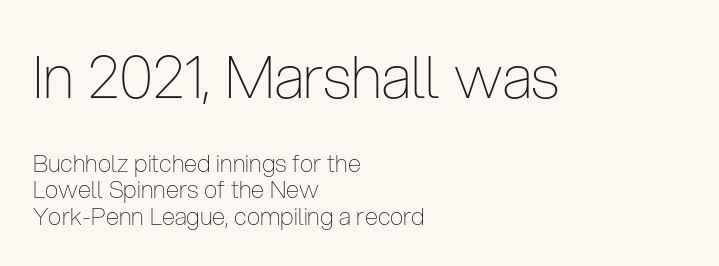
{"serif": "no", "italic": "no", "bold": "no", "weight": "thin", "width": "condensed", "stroke_contrast": "low", "x_height": "medium", "monospaced": "no", "underline": "no", "align": "left", "line_spacing": "tight", "line_spacing_ratio": 1.1, "letter_spacing": "normal", "letter_spacing_em": 0.0, "larger_block": "first", "size_ratio": 2.46, "glyph_px": 59}
